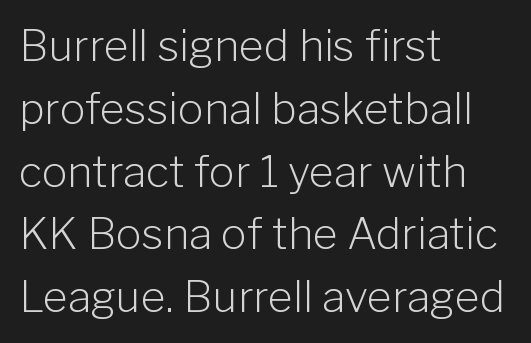
Bold? No — there's no thickening of the strokes. No italicization has been applied; the sample stays upright. Beneath every word, the page is bare. The designer went with a sans here, leaving each stem footless. Tracking here is standard; glyphs follow each other at the usual distance. The paragraph has a hard left edge and a soft right edge.
